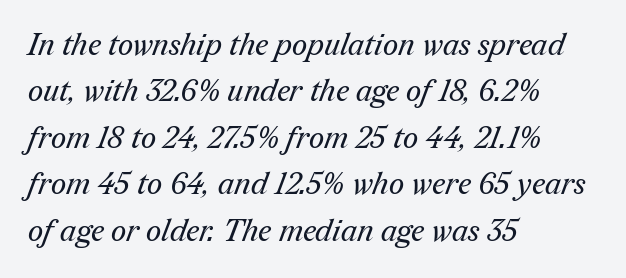
Looks like regular typesetting: each glyph gets only the width it needs. What's the leading like? Ordinary, nothing unusual. Compared with typical body copy, the letter spacing here is the same. Leftover space on each line is placed entirely after the last word. These glyphs show unthickened strokes, regular width or finer.
